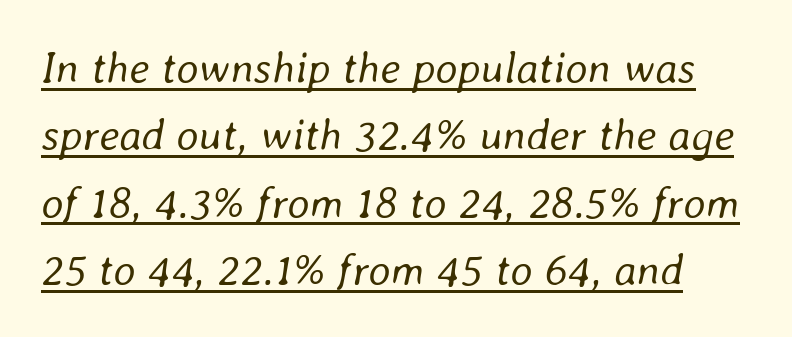
The image shows 44 px regular-weight type, italic (leaning right); set normal line spacing (1.53x), normal letter spacing, underlined; low stroke contrast and a medium x-height.
